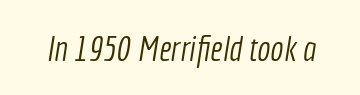
Serif or sans? Sans — the stroke terminals are bare. The strokes are not fattened; the text isn't bold. A bare baseline throughout the passage. No extra tracking has been applied to these lines. Looks like regular typesetting: each glyph gets only the width it needs.
